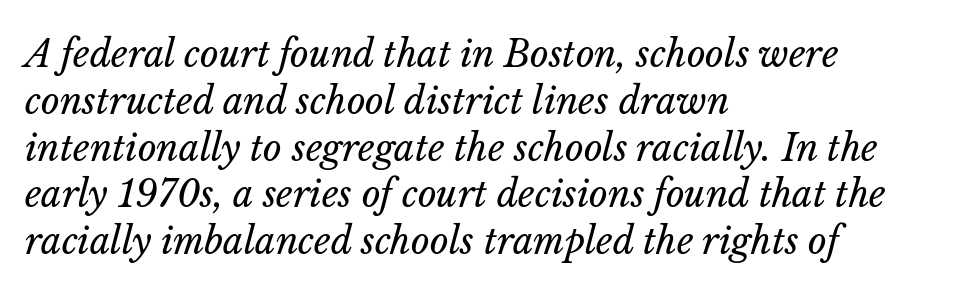
Here the glyphs are tracked normally, forming tight word shapes. Honestly, there is no underline to notice here at all. Successive baselines arrive at the customary interval. Is the type slanted? Yes — the strokes lean at a clear angle.
